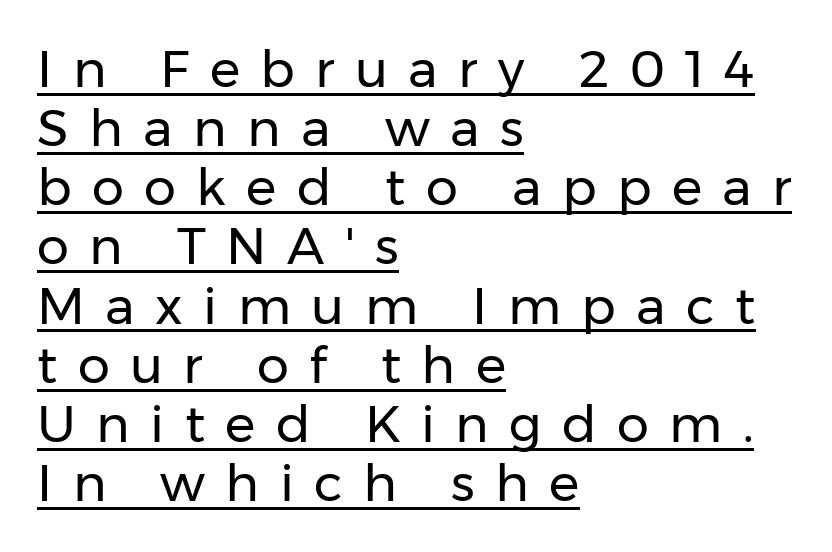
Q: Is the text bold? A: No.
Q: Is the text italic (slanted)? A: No, it is upright.
Q: Is the typeface a serif or a sans-serif typeface? A: Sans-serif.
Q: Is the text underlined? A: Yes.
Q: How is the paragraph aligned? A: Left-aligned.
Q: Is the spacing between letters normal or unusually wide? A: Unusually wide.
Q: Width (condensed, normal, or wide)? A: Normal.
Q: Stroke contrast? A: Low.
Q: x-height? A: Medium.
Q: Monospaced? A: No.
